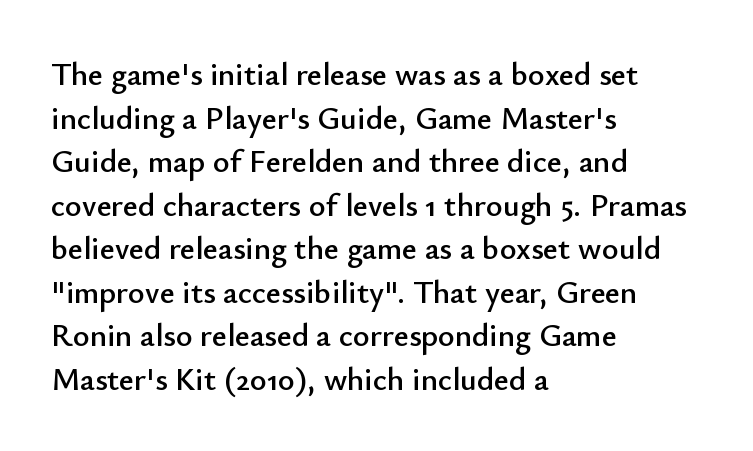
{"serif": "no", "italic": "no", "width": "normal", "stroke_contrast": "low", "x_height": "small", "monospaced": "no", "underline": "no", "align": "left", "line_spacing": "normal", "line_spacing_ratio": 1.36, "letter_spacing": "normal", "letter_spacing_em": 0.0, "glyph_px": 32}
